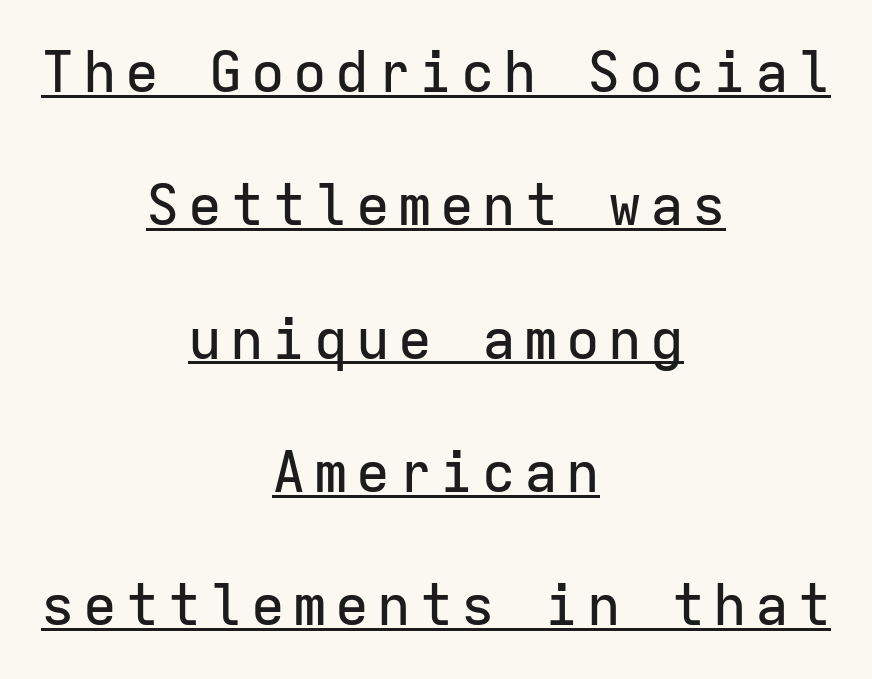
The setting favours the middle, as headings and verse often do. A typesetter would mark this as roman, not italic. Each line of the rendering has a horizontal stroke beneath the glyphs. Monospaced: the letters line up in strict vertical columns. Baseline-to-baseline distance is far greater than the letter height. Typographically, this falls in the sans-serif category.
